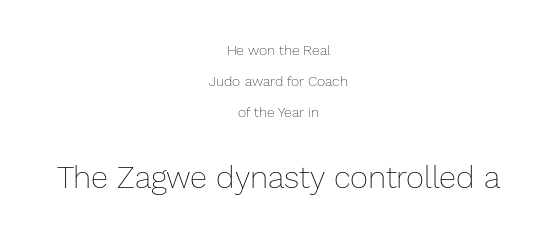
The image shows 31 px thin type, upright; set centered, loose line spacing (2.21x), normal letter spacing, not underlined; the second (bottom) block is 2.21x larger; low stroke contrast and a medium x-height.
